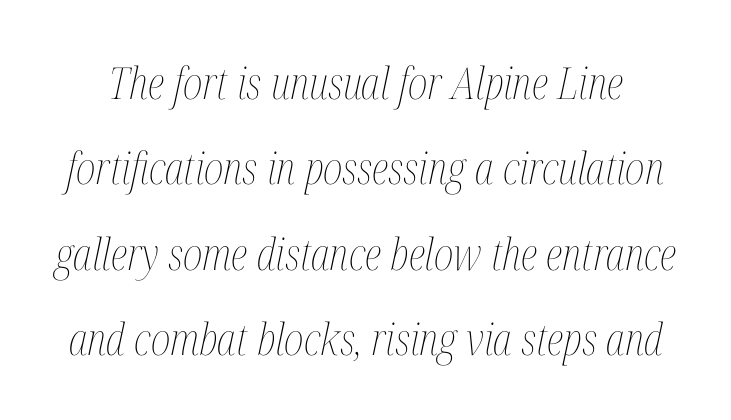
Q: Is the text bold? A: No.
Q: Is the text italic (slanted)? A: Yes, it leans right by about 12 degrees.
Q: Is the text underlined? A: No.
Q: Is the spacing between letters normal or unusually wide? A: Normal.
Q: Is the spacing between lines tight, normal or loose? A: Loose.
Q: Width (condensed, normal, or wide)? A: Condensed.
Q: Stroke contrast? A: Medium.
Q: x-height? A: Medium.
Q: Monospaced? A: No.
